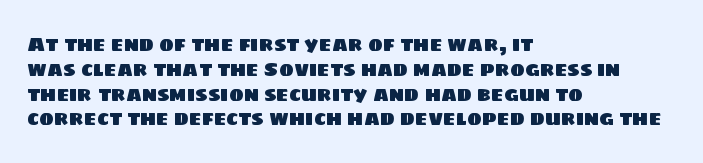
No word sits above an underline. The line texture is even and compact thanks to regular tracking. The ragged edge is on the right, which tells us the setting is flush left.
